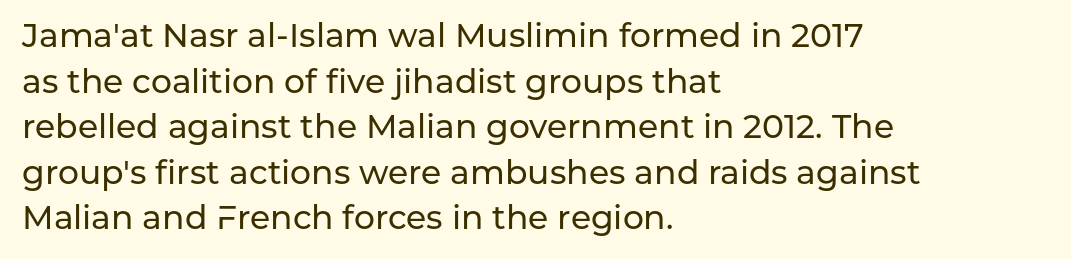
Q: Is the text italic (slanted)? A: No, it is upright.
Q: Is the typeface a serif or a sans-serif typeface? A: Sans-serif.
Q: Is the text underlined? A: No.
Q: How is the paragraph aligned? A: Left-aligned.
Q: Is the spacing between letters normal or unusually wide? A: Normal.
Q: Is the spacing between lines tight, normal or loose? A: Normal.
Q: Width (condensed, normal, or wide)? A: Normal.
Q: Stroke contrast? A: Low.
Q: x-height? A: Medium.
Q: Monospaced? A: No.
